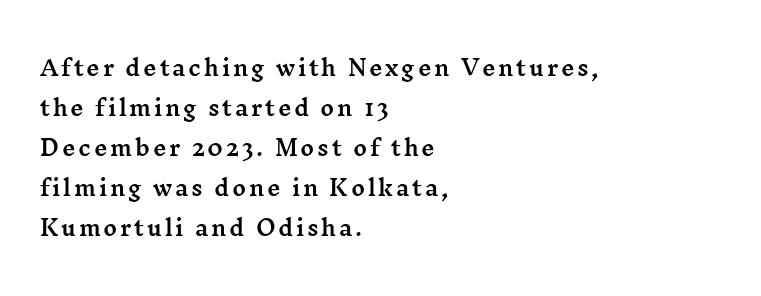
Q: Is the text italic (slanted)? A: No, it is upright.
Q: Is the text underlined? A: No.
Q: How is the paragraph aligned? A: Left-aligned.
Q: Is the spacing between lines tight, normal or loose? A: Loose.
